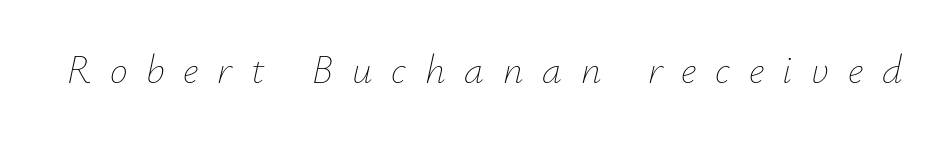
Q: Is the text bold? A: No.
Q: Is the text italic (slanted)? A: Yes, it leans right by about 12 degrees.
Q: Is the text underlined? A: No.
Q: Is the spacing between letters normal or unusually wide? A: Unusually wide.
Q: Width (condensed, normal, or wide)? A: Normal.
Q: Stroke contrast? A: Low.
Q: x-height? A: Small.
Q: Monospaced? A: No.
